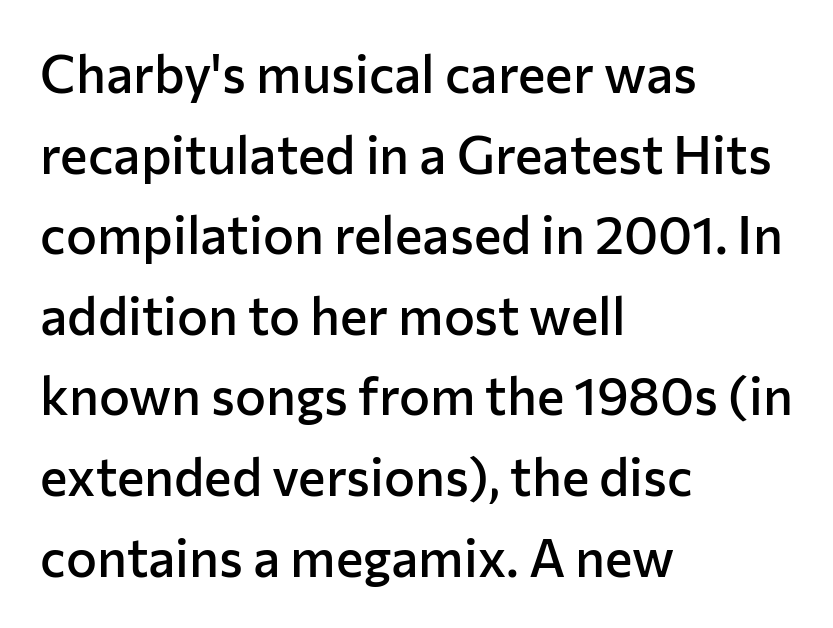
The image shows 52 px semibold sans-serif type, upright; set left-aligned, normal line spacing (1.55x), normal letter spacing, not underlined; low stroke contrast and a medium x-height.
